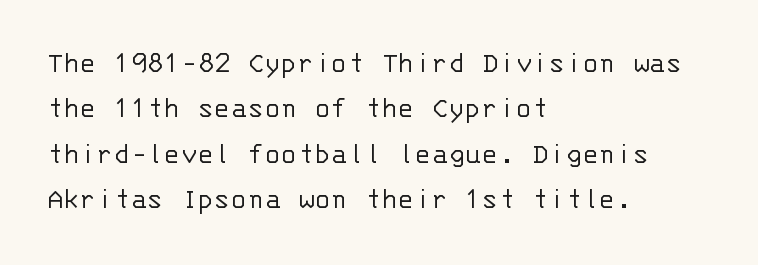
Q: Is the text bold? A: No.
Q: Is the text italic (slanted)? A: No, it is upright.
Q: Is the typeface a serif or a sans-serif typeface? A: Sans-serif.
Q: Is the text underlined? A: No.
Q: How is the paragraph aligned? A: Left-aligned.
Q: Is the spacing between letters normal or unusually wide? A: Normal.
Q: Is the spacing between lines tight, normal or loose? A: Normal.
Q: Width (condensed, normal, or wide)? A: Normal.
Q: Stroke contrast? A: Low.
Q: x-height? A: Large.
Q: Monospaced? A: Yes.
